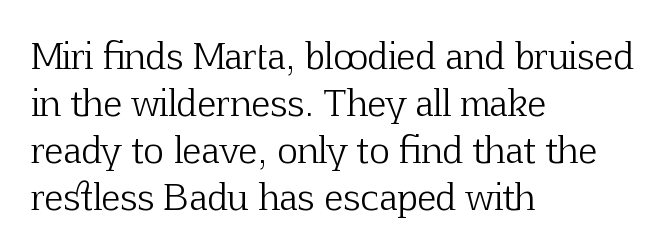
Summary of weight: not heavy and not bold. The ragged edge is on the right, which tells us the setting is flush left. Glance below the letters and you will spot only blank space. Spacing verdict: proportional, widths tailored to each character.
